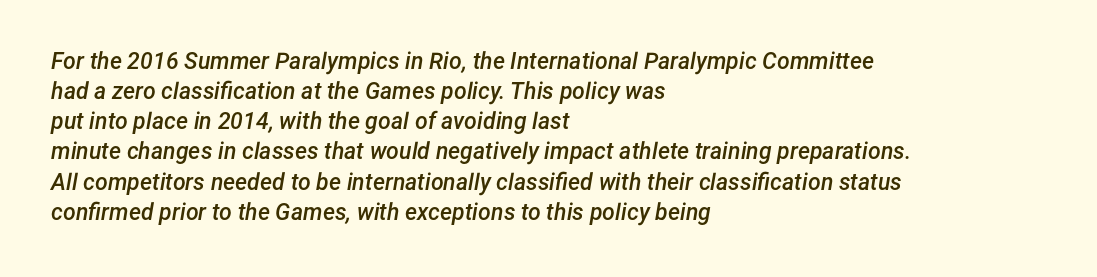
The image shows 23 px text type, italic (leaning right); set left-aligned, normal line spacing (1.31x), normal letter spacing, not underlined.
